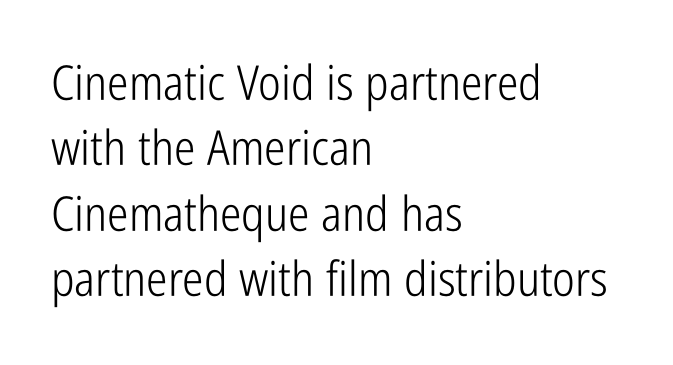
{"serif": "no", "italic": "no", "bold": "no", "weight": "light", "width": "condensed", "stroke_contrast": "low", "x_height": "medium", "monospaced": "no", "underline": "no", "align": "left", "line_spacing": "normal", "line_spacing_ratio": 1.36, "letter_spacing": "normal", "letter_spacing_em": 0.0, "glyph_px": 48}
